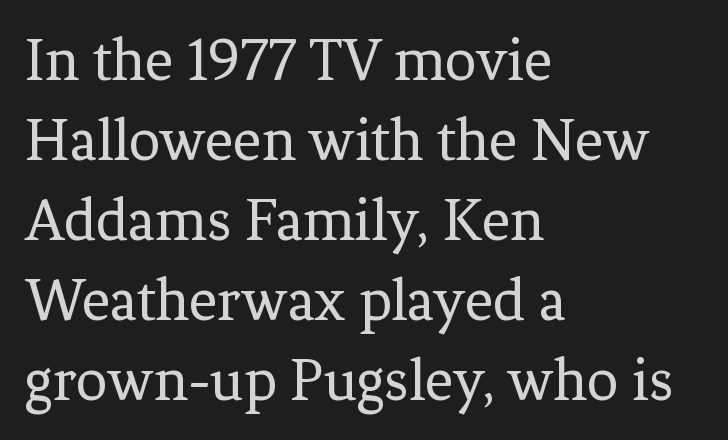
The image shows 62 px regular-weight serif type, upright; set left-aligned, normal line spacing (1.29x), normal letter spacing, not underlined; low stroke contrast and a medium x-height.
